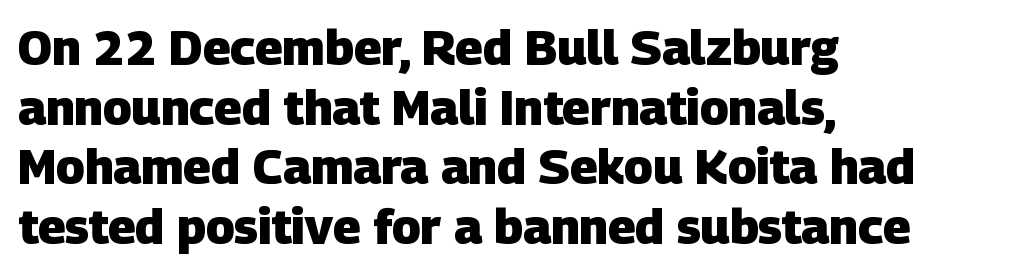
{"serif": "no", "bold": "yes", "weight": "heavy", "width": "normal", "stroke_contrast": "low", "x_height": "large", "monospaced": "no", "underline": "no", "align": "left", "line_spacing_ratio": 1.24, "letter_spacing": "normal", "letter_spacing_em": 0.0, "glyph_px": 48}
